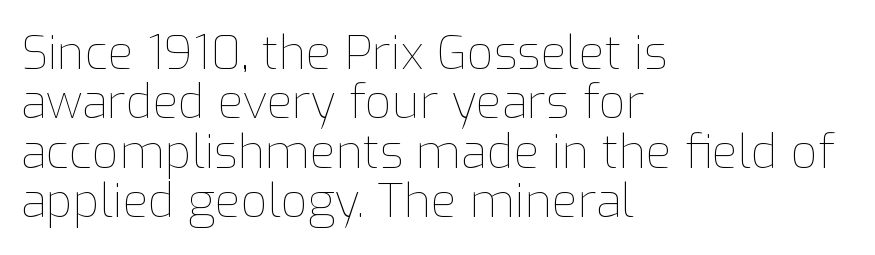
Each row of text sits above clean, open space. Horizontally, the lines are justified to the leading edge only. No chunkiness to these letters — they're not bold. Posture: straight, roman, zero tilt. Varying glyph widths throughout — classic text-font behaviour. Regarding leading, the lines here are crowded together.
